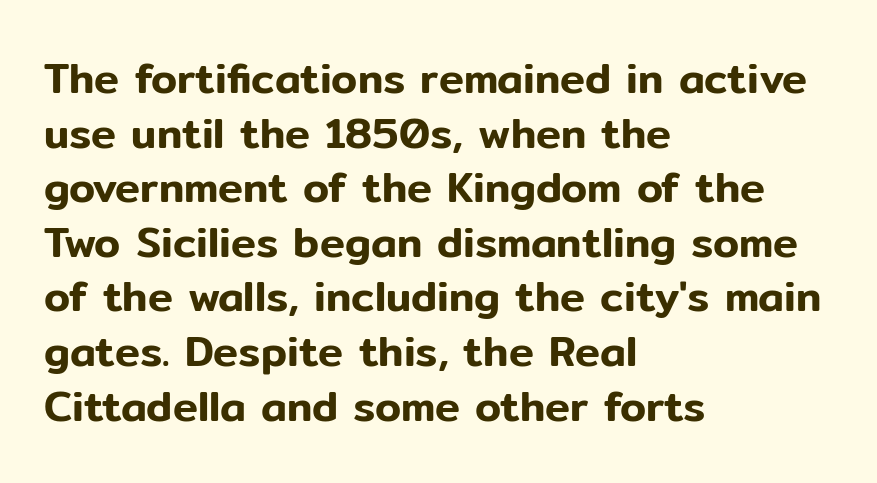
The image shows 42 px sans-serif type, upright; set left-aligned, normal line spacing (1.3x), normal letter spacing, not underlined; low stroke contrast and a medium x-height.
